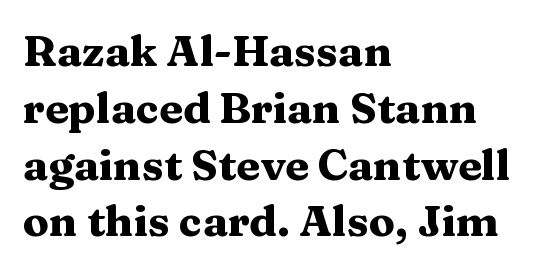
{"serif": "yes", "italic": "no", "bold": "yes", "weight": "heavy", "width": "wide", "stroke_contrast": "medium", "x_height": "medium", "monospaced": "no", "underline": "no", "align": "left", "line_spacing": "normal", "line_spacing_ratio": 1.32, "letter_spacing": "normal", "letter_spacing_em": 0.0, "glyph_px": 43}
